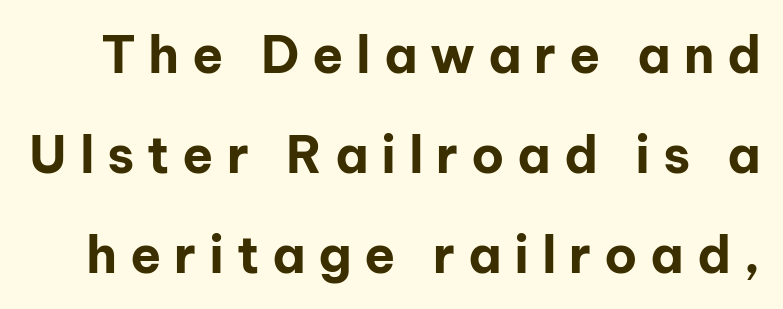
{"serif": "no", "italic": "no", "bold": "yes", "weight": "bold", "width": "normal", "stroke_contrast": "low", "x_height": "medium", "monospaced": "no", "underline": "no", "line_spacing": "loose", "line_spacing_ratio": 1.96, "letter_spacing": "wide", "letter_spacing_em": 0.25, "glyph_px": 51}
